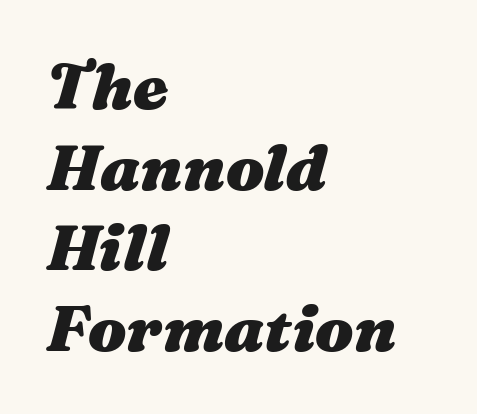
The horizontal fit of the characters is conventional and even. Normally led — the rows are evenly, conventionally spaced. The strip under each line holds only bare page. Looks like regular typesetting: each glyph gets only the width it needs. Each glyph is drawn with heavy, bold strokes.
